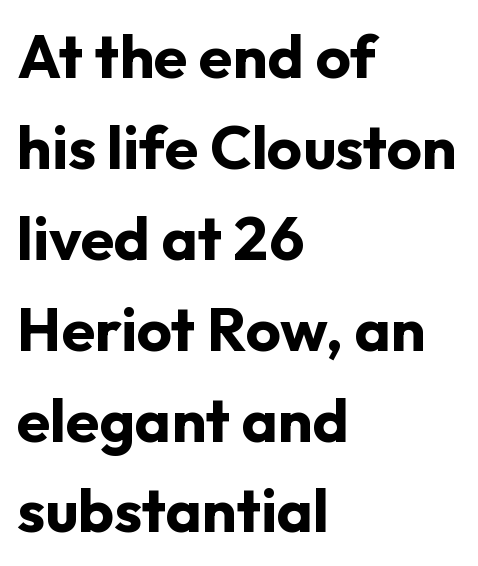
{"serif": "no", "italic": "no", "bold": "yes", "weight": "bold", "width": "normal", "stroke_contrast": "low", "x_height": "medium", "monospaced": "no", "underline": "no", "align": "left", "line_spacing": "normal", "line_spacing_ratio": 1.49, "letter_spacing": "normal", "letter_spacing_em": 0.0, "glyph_px": 61}
